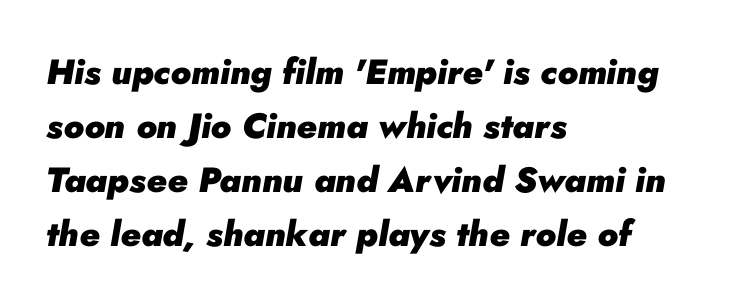
The image shows 35 px heavy type, italic (leaning right); set left-aligned, normal line spacing (1.54x), normal letter spacing, not underlined; low stroke contrast and a small x-height.
